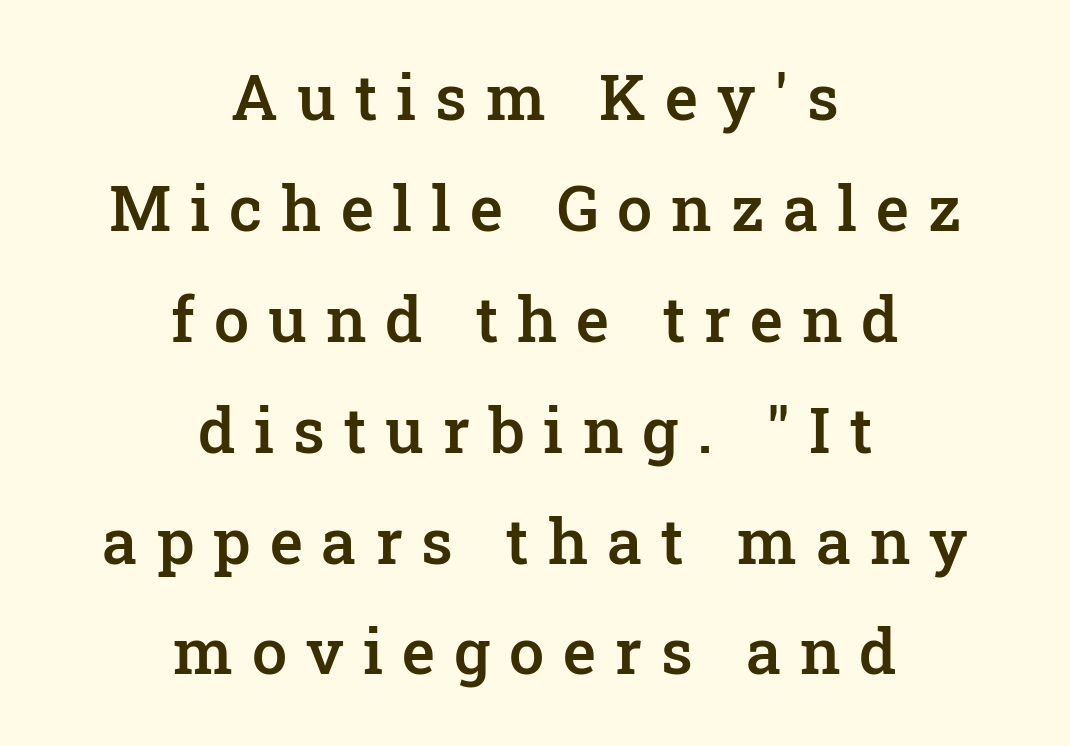
Q: Is the text bold? A: Semi-bold.
Q: Is the text italic (slanted)? A: No, it is upright.
Q: Is the typeface a serif or a sans-serif typeface? A: Serif.
Q: Is the text underlined? A: No.
Q: How is the paragraph aligned? A: Centered.
Q: Is the spacing between letters normal or unusually wide? A: Unusually wide.
Q: Width (condensed, normal, or wide)? A: Normal.
Q: Stroke contrast? A: Low.
Q: x-height? A: Medium.
Q: Monospaced? A: No.
